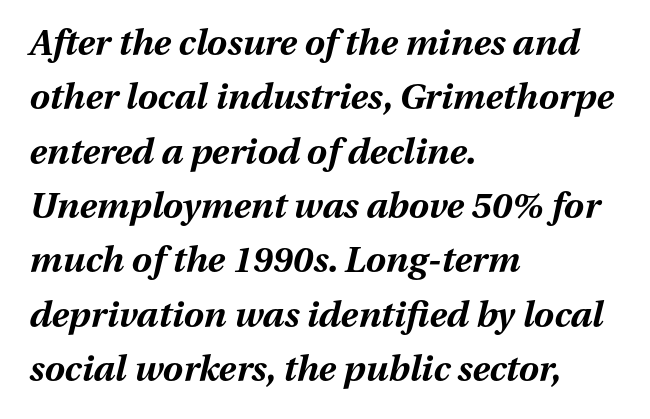
The image shows 36 px bold type, italic (leaning right); set left-aligned, normal line spacing (1.51x), normal letter spacing, not underlined; medium stroke contrast and a medium x-height.
